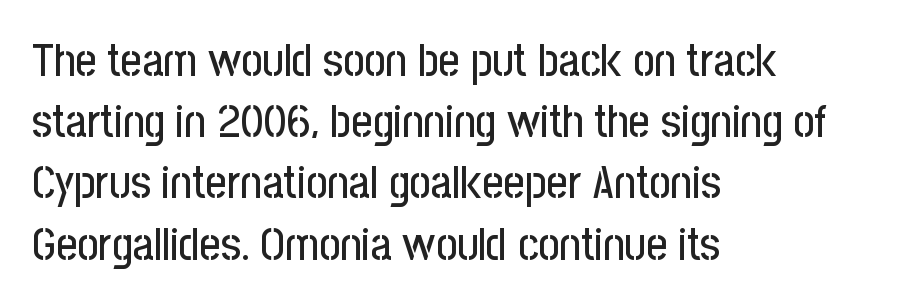
{"serif": "no", "italic": "no", "width": "condensed", "stroke_contrast": "low", "x_height": "medium", "monospaced": "no", "underline": "no", "align": "left", "line_spacing": "normal", "line_spacing_ratio": 1.33, "letter_spacing": "normal", "letter_spacing_em": 0.0, "glyph_px": 46}
